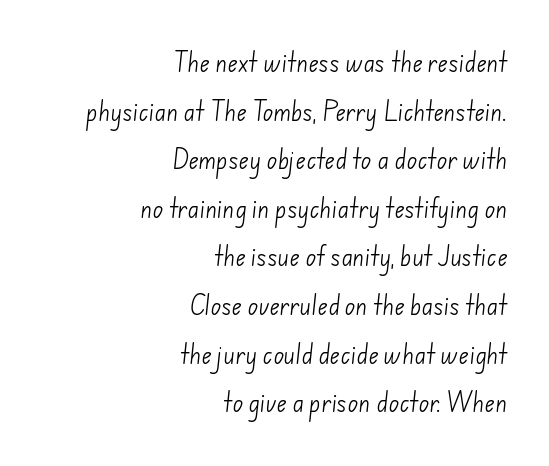
Counters stay open thanks to moderate or lighter strokes. Glyph-to-glyph distance matches everyday printed text. Does the leading feel generous? Absolutely, it's lavish. Compared with a flush-left layout, this one pins lines to the opposite, right side. Check the space under the baseline: it is left empty.
